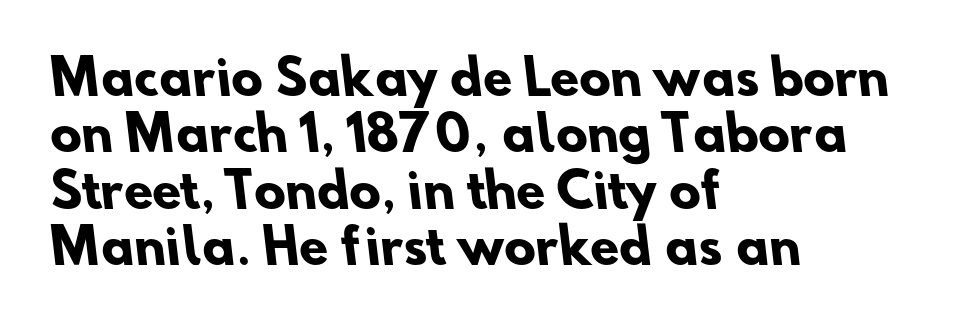
Serifs: no, the terminals of the letterforms are clean. Honestly, there is no underline to notice here at all. Casual observation: everything's shoved over to the left. The letterforms sit shoulder to shoulder at normal distance.
